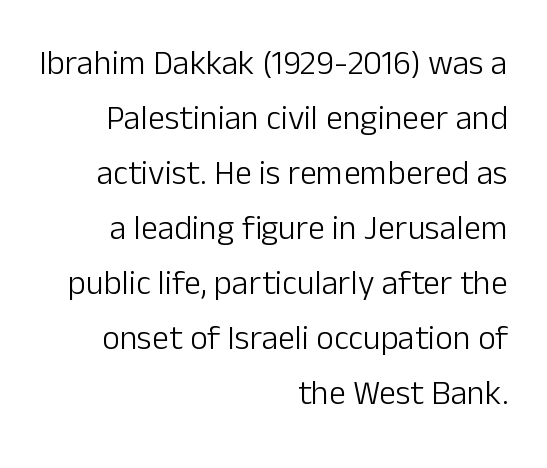
Reading down the block, your eye finds every line finishing at a fixed right position. Students, note that the glyphs here touch the page at normal intervals. Just letters on the line, the space beneath them empty. This sample keeps an unexceptional amount of space between lines.
